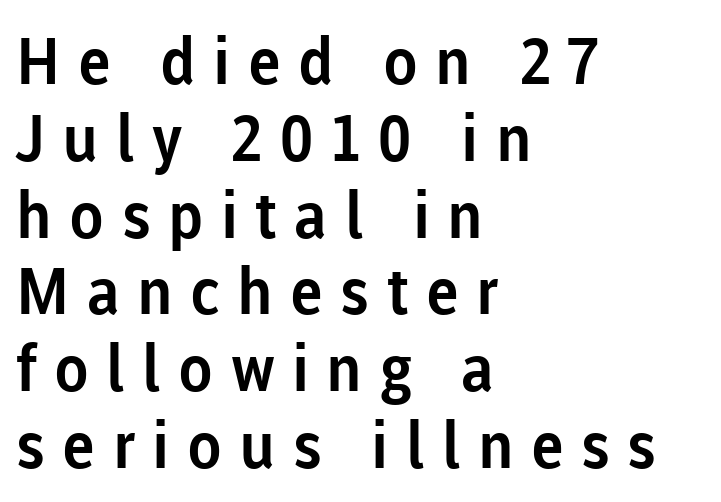
The image shows 64 px sans-serif type, upright; set left-aligned, line spacing 1.2x, unusually wide letter spacing (+0.27 em), not underlined; low stroke contrast and a medium x-height.
